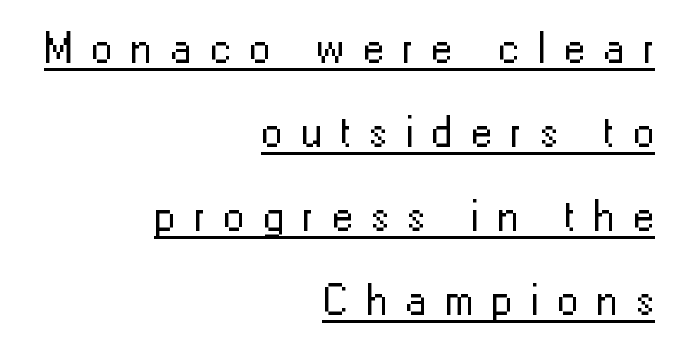
{"serif": "no", "italic": "no", "bold": "no", "weight": "regular", "width": "normal", "stroke_contrast": "low", "x_height": "medium", "monospaced": "no", "underline": "yes", "align": "right", "line_spacing": "loose", "line_spacing_ratio": 1.95, "letter_spacing": "wide", "letter_spacing_em": 0.42, "glyph_px": 43}
